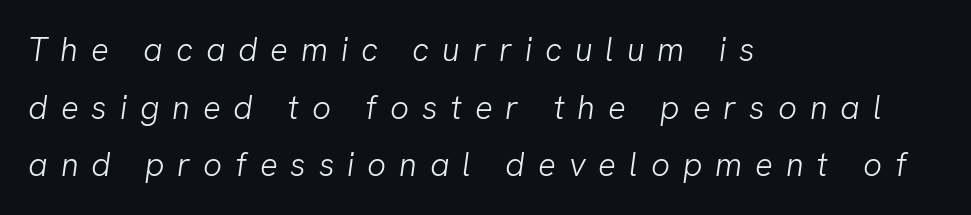
{"serif": "no", "bold": "no", "weight": "light", "width": "normal", "stroke_contrast": "low", "x_height": "medium", "monospaced": "no", "underline": "no", "align": "left", "line_spacing_ratio": 1.75, "letter_spacing": "wide", "letter_spacing_em": 0.39, "glyph_px": 33}
